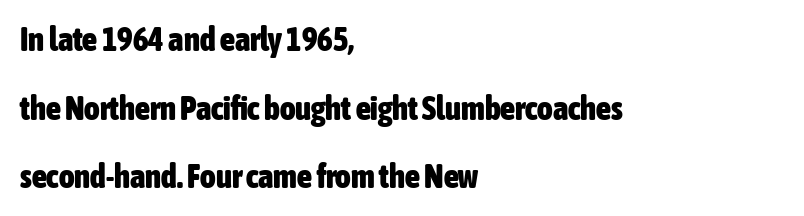
Nope, not italic — everything's standing straight. Beneath every word, the page is bare. Thick stems and heavy bowls — unmistakably bold. Inter-character spacing is left at the font's built-in metrics.
